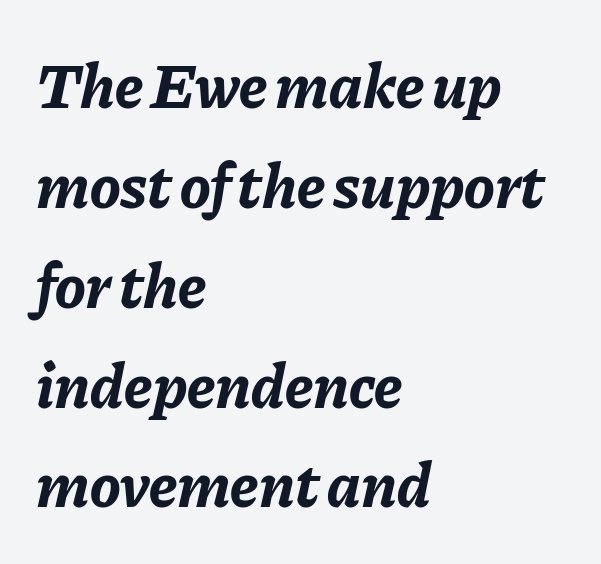
The image shows 64 px bold type, italic (leaning right); set left-aligned, normal line spacing (1.56x), normal letter spacing, not underlined; low stroke contrast and a medium x-height.
